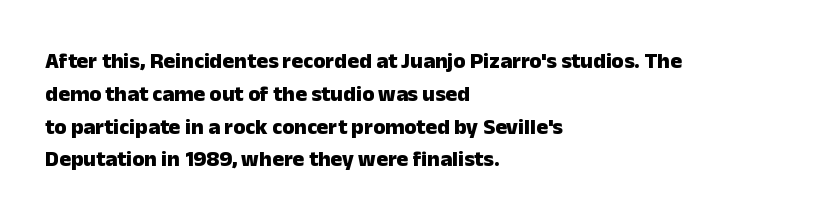
{"italic": "no", "bold": "yes", "underline": "no", "align": "left", "line_spacing": "normal", "line_spacing_ratio": 1.49, "letter_spacing": "normal", "letter_spacing_em": 0.0, "glyph_px": 22}
